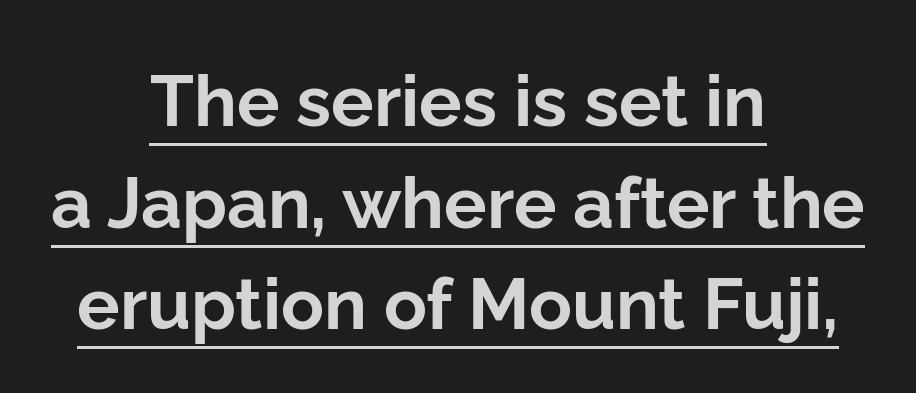
{"serif": "no", "italic": "no", "bold": "yes", "weight": "bold", "width": "normal", "stroke_contrast": "low", "x_height": "medium", "monospaced": "no", "underline": "yes", "align": "center", "line_spacing": "normal", "line_spacing_ratio": 1.43, "letter_spacing": "normal", "letter_spacing_em": 0.0, "glyph_px": 71}
